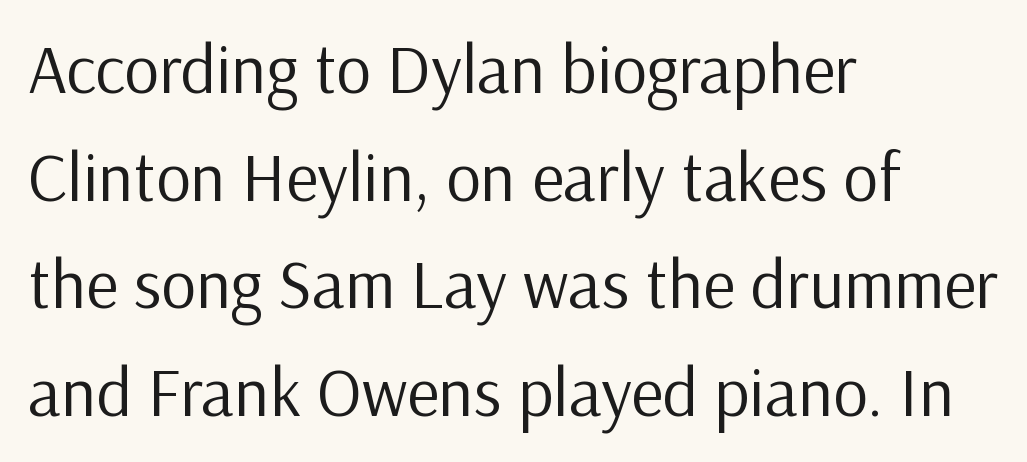
Varying glyph widths throughout — classic text-font behaviour. Every stem runs plumb, perpendicular to the baseline. The glyphs in this specimen are sans serif. Is the block centered? No — it sits flush against the left margin. This reads as an unemphasized weight, regular at the heaviest. How would I describe the line gaps? Plain and ordinary.
